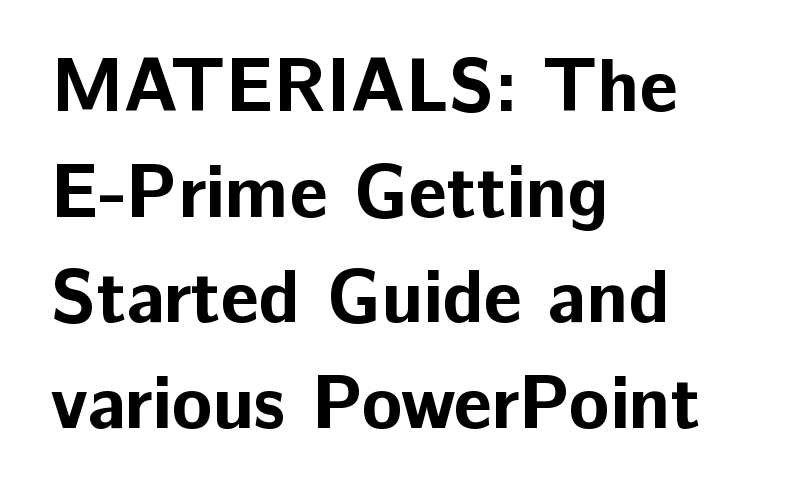
Q: Is the text bold? A: Yes.
Q: Is the text italic (slanted)? A: No, it is upright.
Q: Is the typeface a serif or a sans-serif typeface? A: Sans-serif.
Q: Is the text underlined? A: No.
Q: How is the paragraph aligned? A: Left-aligned.
Q: Is the spacing between letters normal or unusually wide? A: Normal.
Q: Is the spacing between lines tight, normal or loose? A: Normal.
Q: Width (condensed, normal, or wide)? A: Normal.
Q: Stroke contrast? A: Low.
Q: x-height? A: Medium.
Q: Monospaced? A: No.
